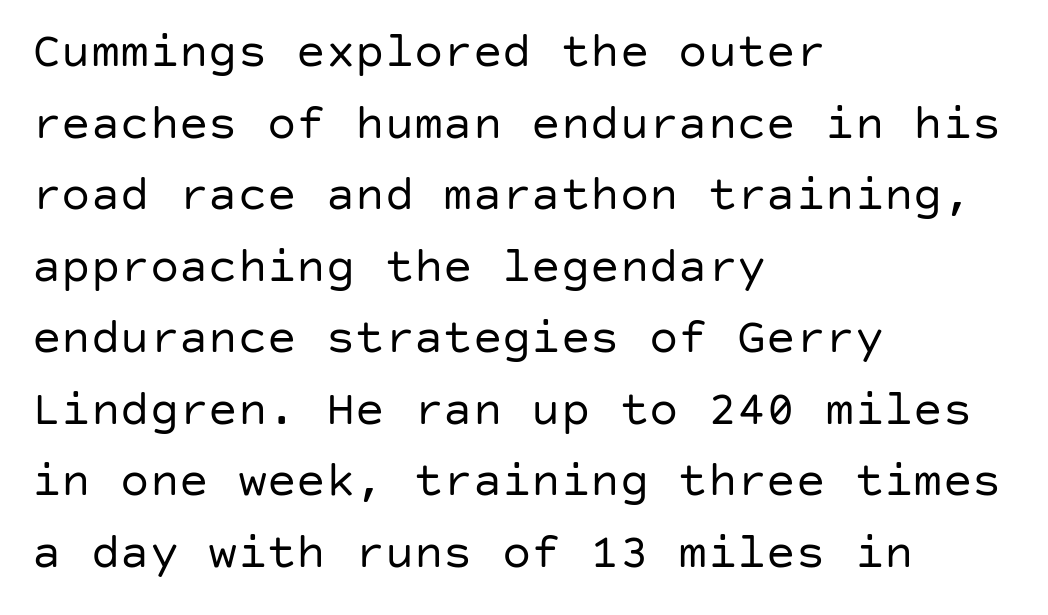
Line starts are locked; line ends wander. The type sits square on the baseline with zero lean. The lines sit at an ordinary, default distance from one another. Stroke terminals: plain, sans-serif. The zone under the glyphs is completely vacant. Stems and bowls with no extra thickness — not bold.
